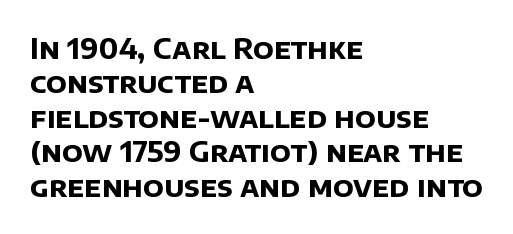
The rendering shows plain stroke endings on the letterforms — a sans-serif design. In terms of weight, the rendering is a true, heavy bold. This sample is left-justified, so line endings fall wherever the words run out. Standard letterfit; no display-style spreading of the glyphs. Note the varied advance widths — an 'i' is clearly narrower than an 'm'.
